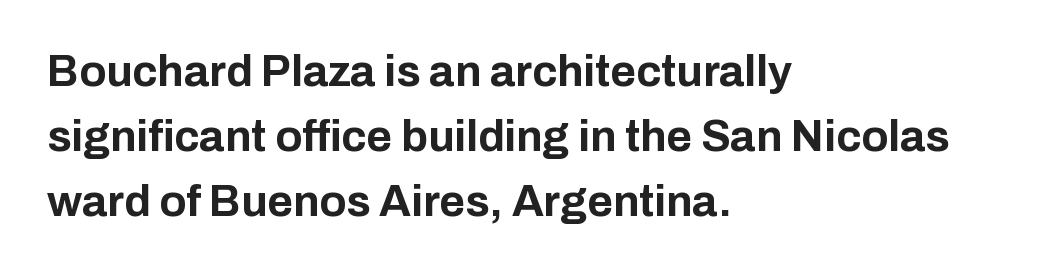
{"serif": "no", "italic": "no", "bold": "yes", "weight": "bold", "width": "normal", "stroke_contrast": "low", "x_height": "medium", "monospaced": "no", "underline": "no", "align": "left", "line_spacing": "normal", "line_spacing_ratio": 1.48, "letter_spacing": "normal", "letter_spacing_em": 0.0, "glyph_px": 44}
